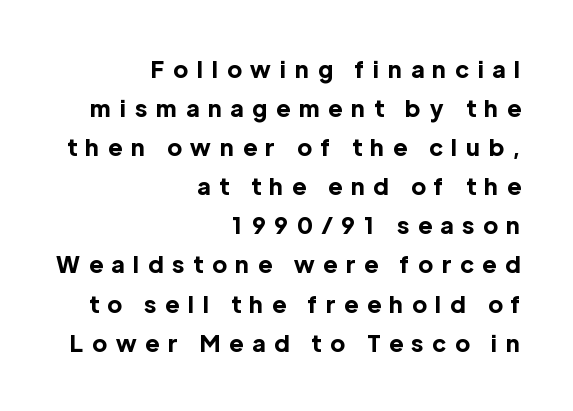
{"italic": "no", "bold": "yes", "underline": "no", "align": "right", "line_spacing": "normal", "line_spacing_ratio": 1.7, "letter_spacing": "wide", "letter_spacing_em": 0.4, "glyph_px": 23}
